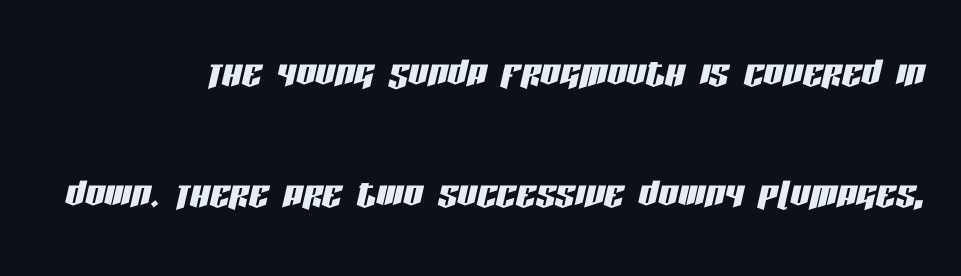
The image shows 49 px condensed type, italic (leaning right); set right-aligned, loose line spacing (2.47x), normal letter spacing, not underlined; low stroke contrast and a large x-height.
